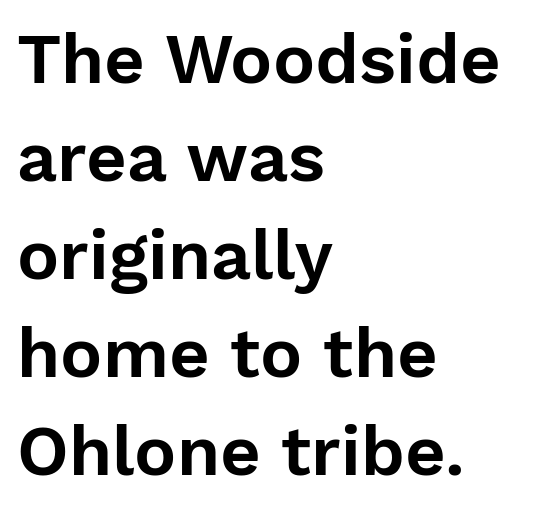
The image shows 70 px sans-serif type, upright; set left-aligned, normal line spacing (1.4x), normal letter spacing, not underlined; low stroke contrast and a medium x-height.
